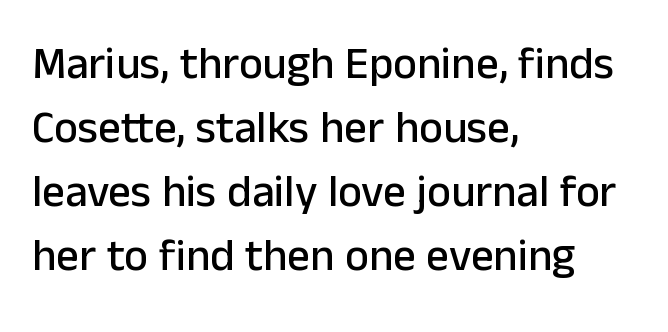
{"serif": "no", "italic": "no", "width": "normal", "stroke_contrast": "low", "x_height": "medium", "monospaced": "no", "underline": "no", "align": "left", "line_spacing": "normal", "line_spacing_ratio": 1.42, "letter_spacing": "normal", "letter_spacing_em": 0.0, "glyph_px": 45}
